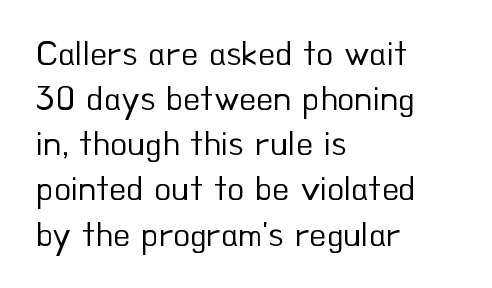
Notice how descenders clear the ascenders below comfortably — that's standard leading. In terms of letterspacing, this is plain default setting. The glyphs are unaccompanied by any horizontal stroke below them. Heft: none added — not bold.
